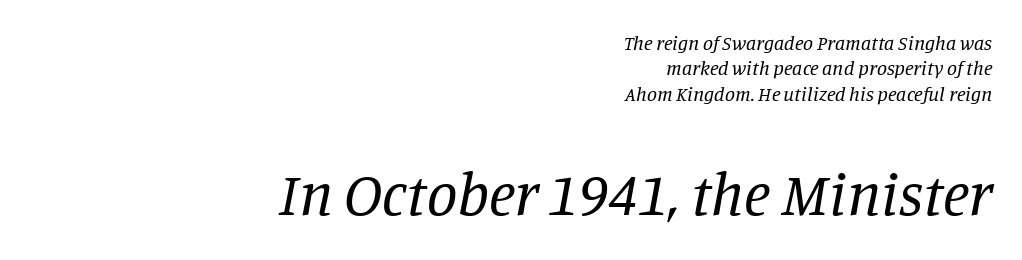
Q: Is the text bold? A: No.
Q: Is the text italic (slanted)? A: Yes, it leans right by about 11 degrees.
Q: Is the typeface a serif or a sans-serif typeface? A: Serif.
Q: Is the text underlined? A: No.
Q: How is the paragraph aligned? A: Right-aligned.
Q: Is the spacing between letters normal or unusually wide? A: Normal.
Q: Is the spacing between lines tight, normal or loose? A: Normal.
Q: Which block of text is set in a larger size, the first (top) or the second (bottom)? A: The second (bottom) one.
Q: Width (condensed, normal, or wide)? A: Normal.
Q: Stroke contrast? A: Low.
Q: x-height? A: Large.
Q: Monospaced? A: No.
